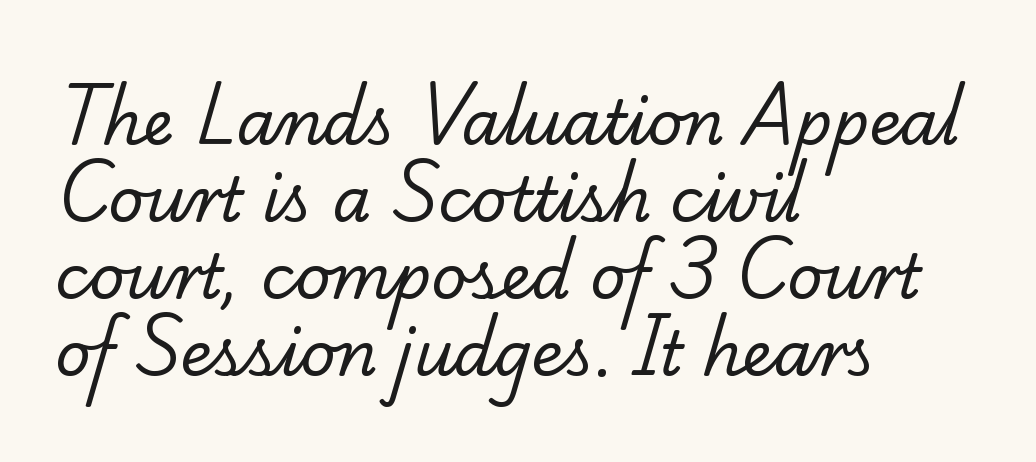
Q: Is the text bold? A: No.
Q: Is the text underlined? A: No.
Q: How is the paragraph aligned? A: Left-aligned.
Q: Is the spacing between letters normal or unusually wide? A: Normal.
Q: Width (condensed, normal, or wide)? A: Normal.
Q: Stroke contrast? A: Low.
Q: x-height? A: Small.
Q: Monospaced? A: No.
